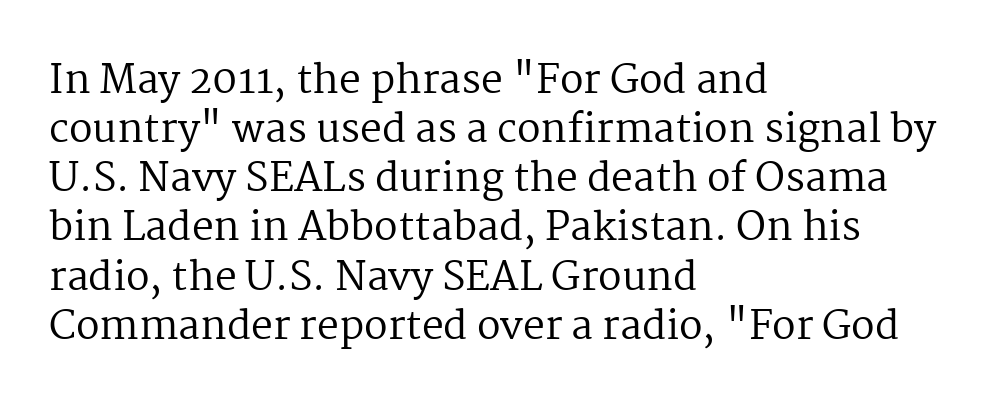
Character widths vary here, with narrow letters taking less room than wide ones. Line beginnings align vertically; line endings do not. Does extra space separate the letters? No, they use regular spacing. Unlike a clean sans, this face finishes its strokes with serifs.
